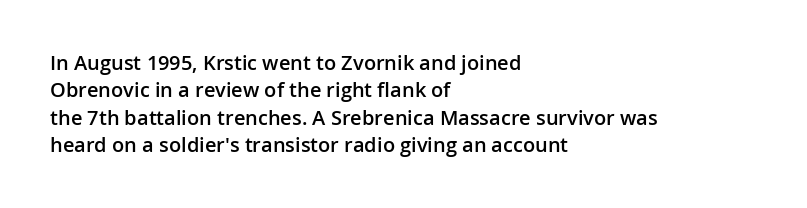
{"italic": "no", "bold": "semi", "underline": "no", "align": "left", "line_spacing": "normal", "line_spacing_ratio": 1.37, "letter_spacing": "normal", "letter_spacing_em": 0.0, "glyph_px": 20}
